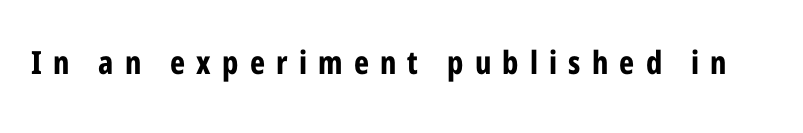
Q: Is the text bold? A: Yes.
Q: Is the text italic (slanted)? A: No, it is upright.
Q: Is the typeface a serif or a sans-serif typeface? A: Sans-serif.
Q: Is the text underlined? A: No.
Q: Is the spacing between letters normal or unusually wide? A: Unusually wide.
Q: Width (condensed, normal, or wide)? A: Condensed.
Q: Stroke contrast? A: Low.
Q: x-height? A: Medium.
Q: Monospaced? A: No.
